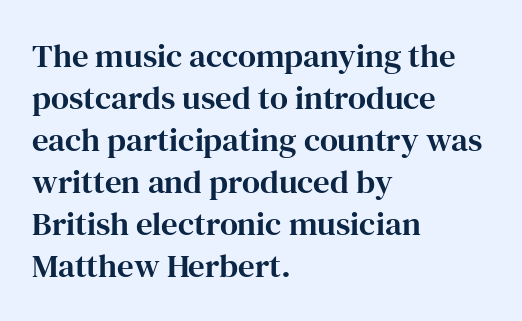
The image shows 33 px serif type, upright; set left-aligned, normal line spacing (1.27x), normal letter spacing, not underlined; high stroke contrast and a medium x-height.
